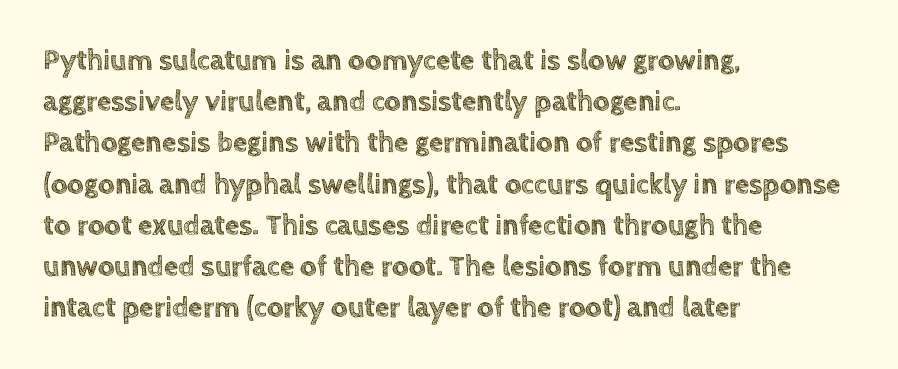
The specimen omits any rule beneath the text block's lines. You can tell it's not italic because the verticals are truly vertical. Interline gaps are of average width in this sample. Visually the block forms a straight wall on the left and a jagged coastline on the right. Each word holds together tightly as a unit, with standard inter-letter gaps. A typesetter would call this proportional, since set widths differ per character.
